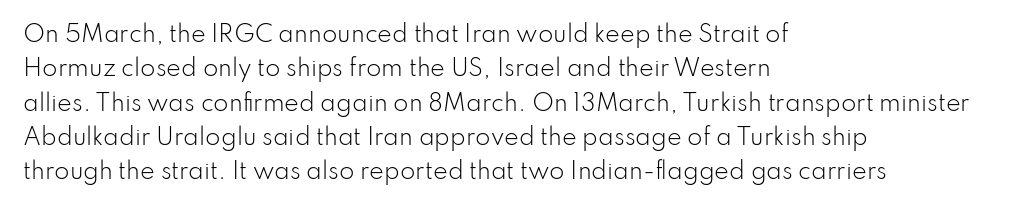
{"italic": "no", "bold": "no", "underline": "no", "align": "left", "line_spacing": "normal", "line_spacing_ratio": 1.56, "letter_spacing": "normal", "letter_spacing_em": 0.0, "glyph_px": 22}
